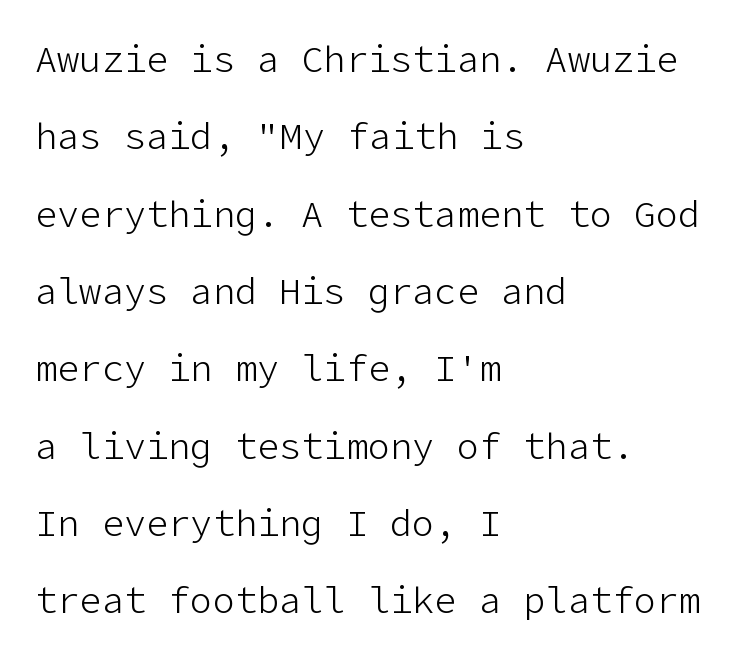
The face looks like a standard text weight, possibly lighter. Classification — sans serif. Does the leading feel generous? Absolutely, it's lavish. Horizontal alignment here is leftward, the default for most running prose. Tall strokes in this sample are plumb rather than angled.
